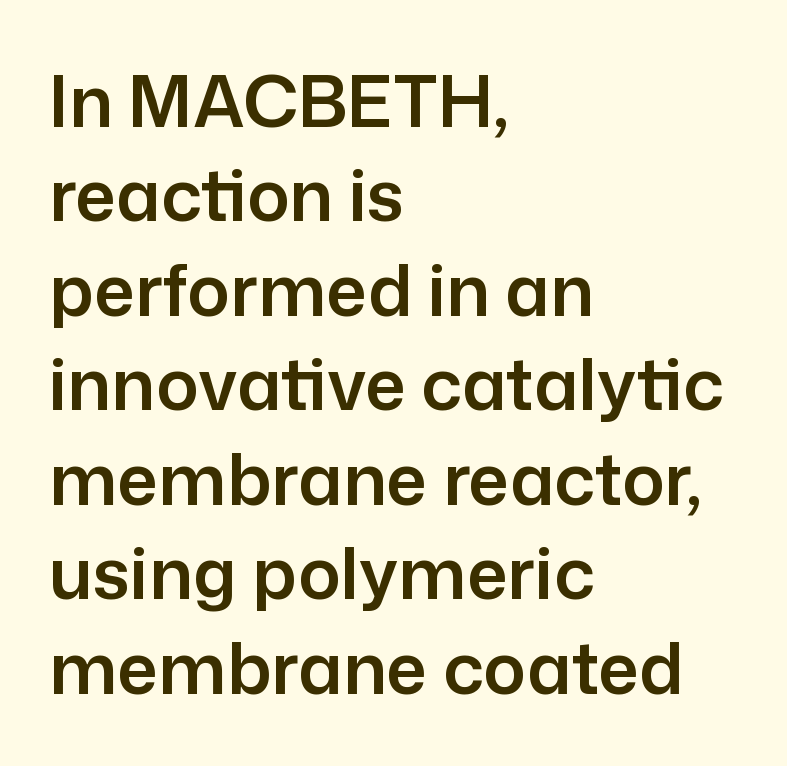
Q: Is the text italic (slanted)? A: No, it is upright.
Q: Is the typeface a serif or a sans-serif typeface? A: Sans-serif.
Q: Is the text underlined? A: No.
Q: How is the paragraph aligned? A: Left-aligned.
Q: Is the spacing between letters normal or unusually wide? A: Normal.
Q: Is the spacing between lines tight, normal or loose? A: Normal.
Q: Width (condensed, normal, or wide)? A: Normal.
Q: Stroke contrast? A: Low.
Q: x-height? A: Medium.
Q: Monospaced? A: No.
